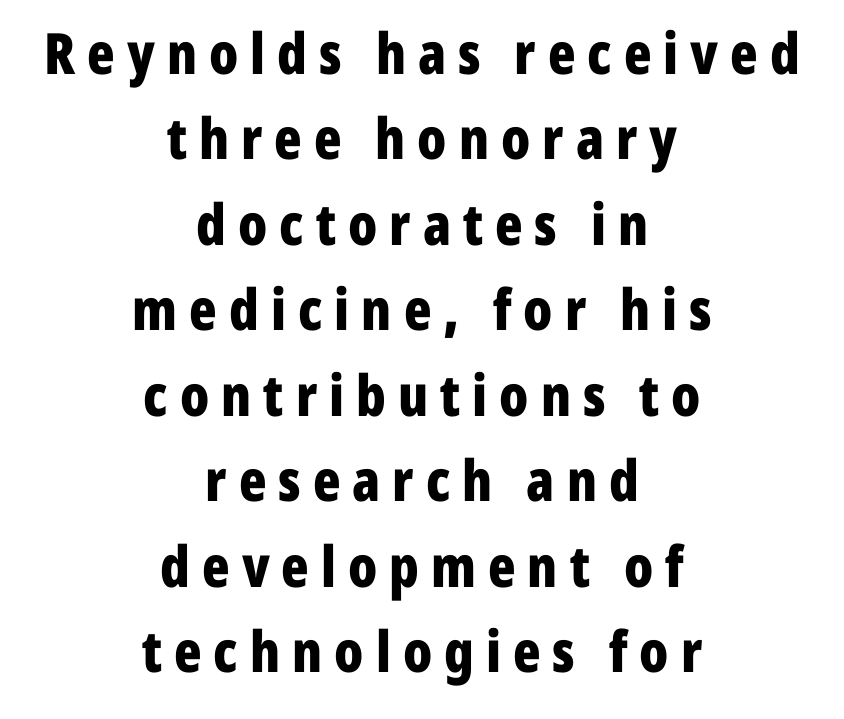
{"serif": "no", "italic": "no", "bold": "yes", "weight": "bold", "width": "condensed", "stroke_contrast": "low", "x_height": "medium", "monospaced": "no", "underline": "no", "align": "center", "line_spacing": "normal", "line_spacing_ratio": 1.5, "letter_spacing": "wide", "letter_spacing_em": 0.21, "glyph_px": 57}
